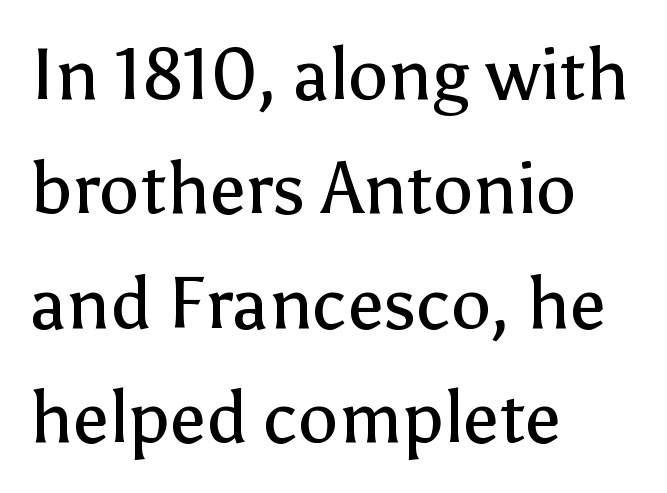
{"serif": "no", "italic": "no", "bold": "no", "weight": "regular", "width": "normal", "stroke_contrast": "low", "x_height": "medium", "monospaced": "no", "underline": "no", "align": "left", "line_spacing": "normal", "line_spacing_ratio": 1.59, "letter_spacing": "normal", "letter_spacing_em": 0.0, "glyph_px": 72}
